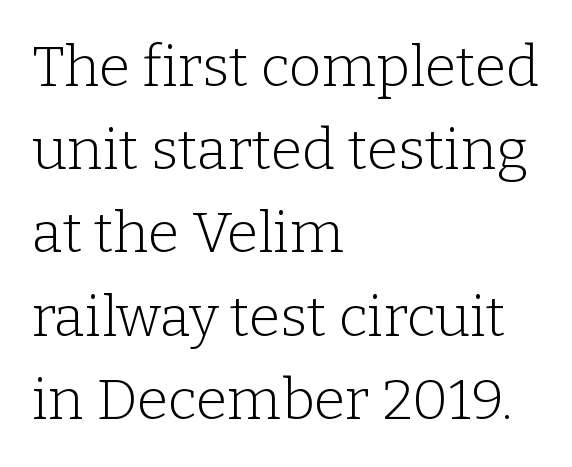
Note the varied advance widths — an 'i' is clearly narrower than an 'm'. Heaviness? Minimal to ordinary, like unemphasized prose. The face used here is seriffed, in the tradition of book romans. The block of text has a typical density, with ordinary space between rows. Letter spacing: default.
